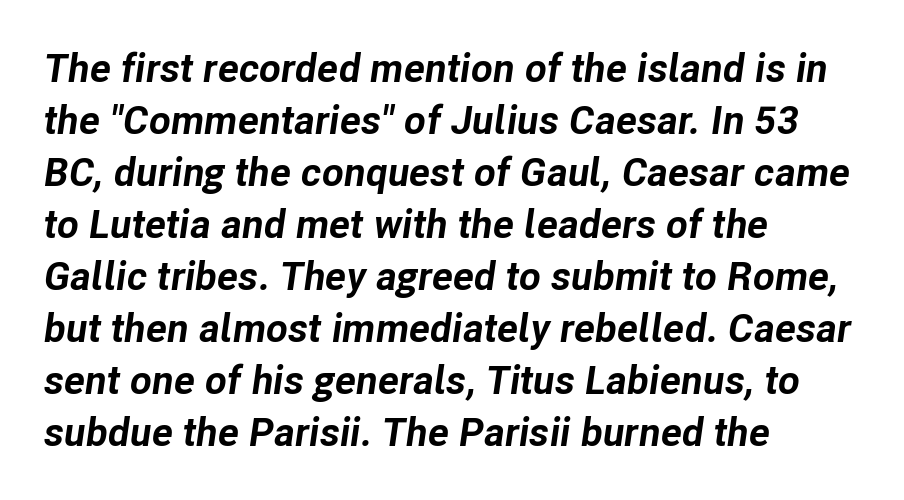
Typesetter's note: full bold, strokes at maximum text heaviness. Rows of type keep a routine distance in the vertical direction. Anything drawn beneath the words? Only blank space. Casual observation: everything's shoved over to the left. Between one letter and the next there's only the usual sliver of space. Notice how the stems are inclined rather than vertical — that's the hallmark of italics.
